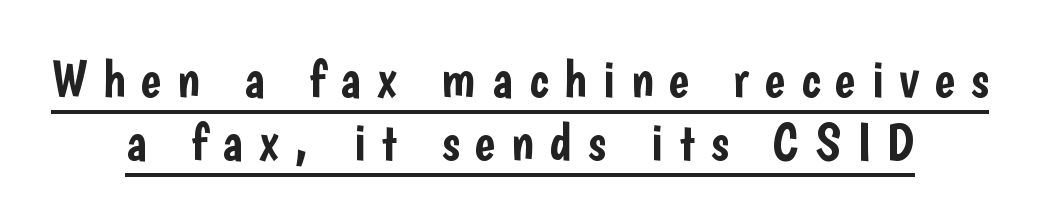
Students, observe the line beneath the letters — that is underlining. What stands out about the letter spacing? Its width — letters are far apart. The type family on display is of the sans-serif kind. These lines were composed using upright roman letters. Think of a printed novel: that variable character pitch is what you see here.
